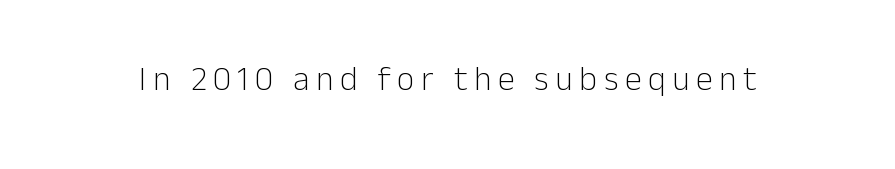
Q: Is the text bold? A: No.
Q: Is the text italic (slanted)? A: No, it is upright.
Q: Is the typeface a serif or a sans-serif typeface? A: Sans-serif.
Q: Is the text underlined? A: No.
Q: Width (condensed, normal, or wide)? A: Normal.
Q: Stroke contrast? A: Low.
Q: x-height? A: Medium.
Q: Monospaced? A: No.
